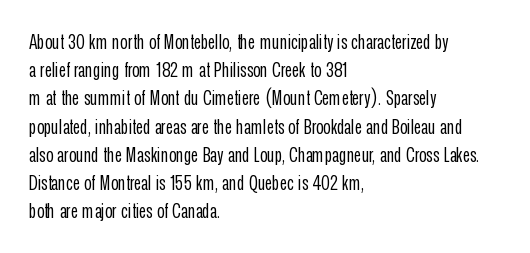
{"italic": "no", "bold": "no", "underline": "no", "align": "left", "line_spacing": "normal", "line_spacing_ratio": 1.41, "letter_spacing": "normal", "letter_spacing_em": 0.0, "glyph_px": 20}
